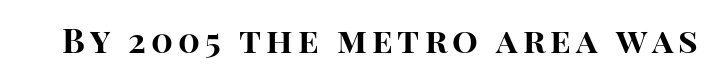
Heavy-handed strokes throughout: this text is bold. This rendering features lettering with no underline. The font family rendered here belongs to the sans-serif group. The typography opts for an upright posture over an oblique one. Here the designer chose a conventional face with non-uniform glyph widths.
